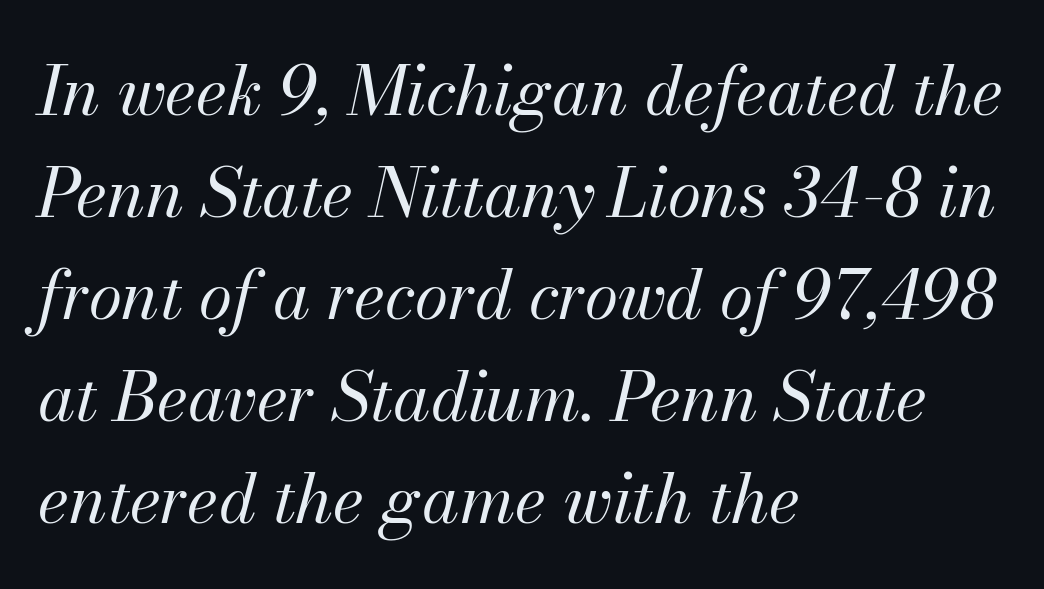
{"italic": "yes", "lean": "right", "slant_degrees": 13, "bold": "no", "weight": "regular", "width": "normal", "stroke_contrast": "medium", "x_height": "small", "monospaced": "no", "underline": "no", "align": "left", "line_spacing": "normal", "line_spacing_ratio": 1.5, "letter_spacing": "normal", "letter_spacing_em": 0.0, "glyph_px": 68}
